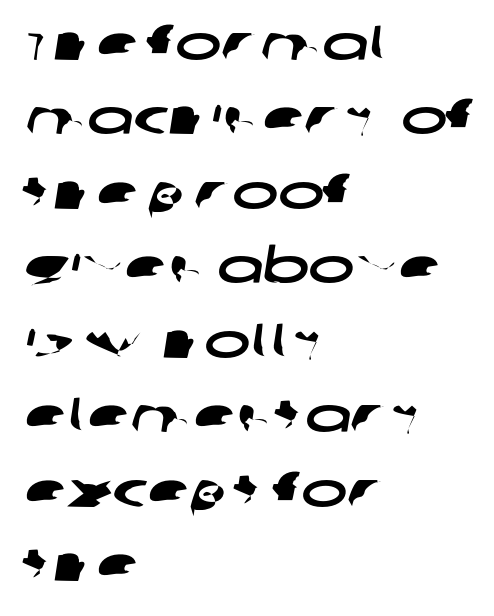
The image shows 49 px wide sans-serif type; set left-aligned, normal line spacing (1.52x), normal letter spacing, not underlined; low stroke contrast and a large x-height.
